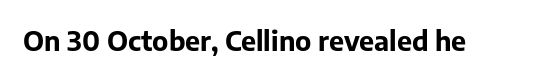
The image shows 27 px bold type, upright; set normal letter spacing, not underlined.
